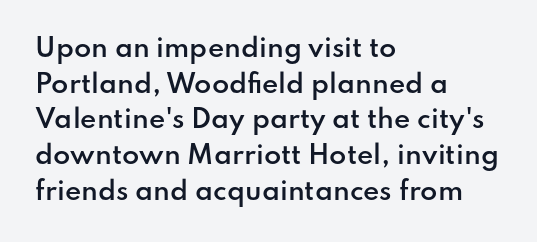
Q: Is the text bold? A: Semi-bold.
Q: Is the text italic (slanted)? A: No, it is upright.
Q: Is the text underlined? A: No.
Q: How is the paragraph aligned? A: Left-aligned.
Q: Is the spacing between letters normal or unusually wide? A: Normal.
Q: Is the spacing between lines tight, normal or loose? A: Normal.
